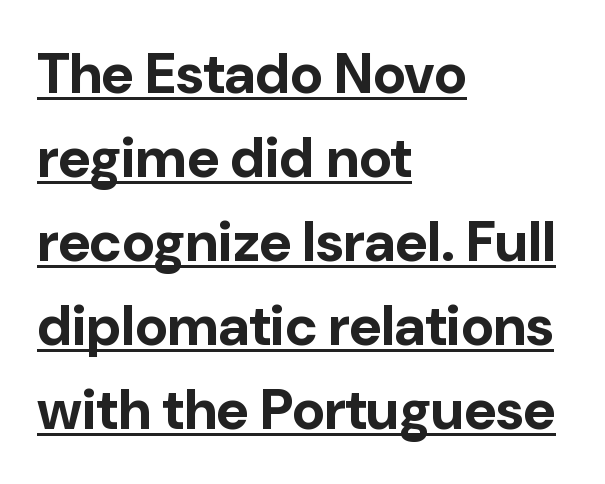
Proportional: the letters do not fall into vertical columns. The lettering stays uniformly vertical, giving the passage a roman look. Honestly, the underline is the first thing you notice here. Nobody touched the tracking dial on this one.
